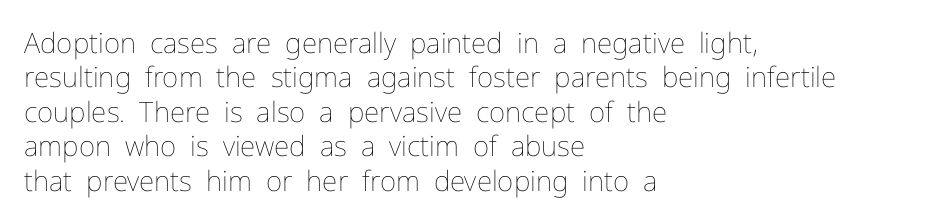
The image shows 28 px thin type, upright; set left-aligned, line spacing 1.23x, normal letter spacing, not underlined; low stroke contrast and a medium x-height.
